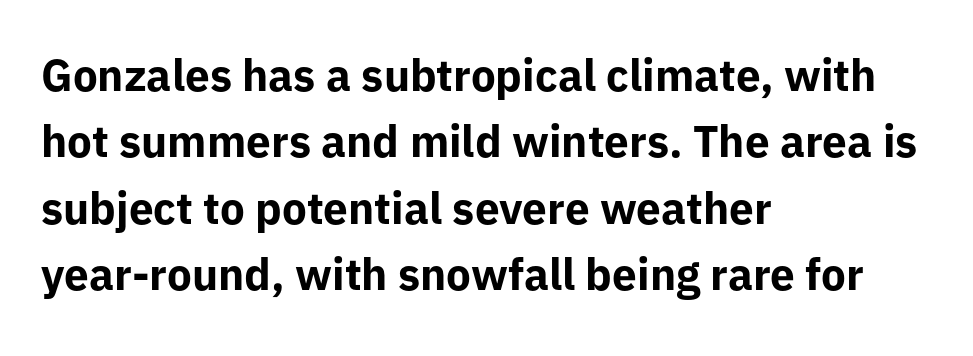
Unlike a traditional serif, this face leaves its strokes unadorned. The line-height multiplier appears to be the usual default. Every letter is thick-stroked: bold, no question. The axis of the letterforms is exactly vertical. The rendering anchors every line to the left-hand side. Characters follow at the spacing the type designer built in.
